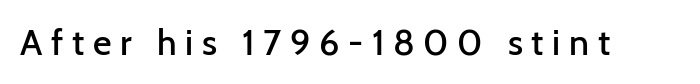
{"serif": "no", "italic": "no", "bold": "semi", "weight": "semibold", "width": "normal", "stroke_contrast": "low", "x_height": "medium", "monospaced": "no", "underline": "no", "letter_spacing": "wide", "letter_spacing_em": 0.24, "glyph_px": 36}
